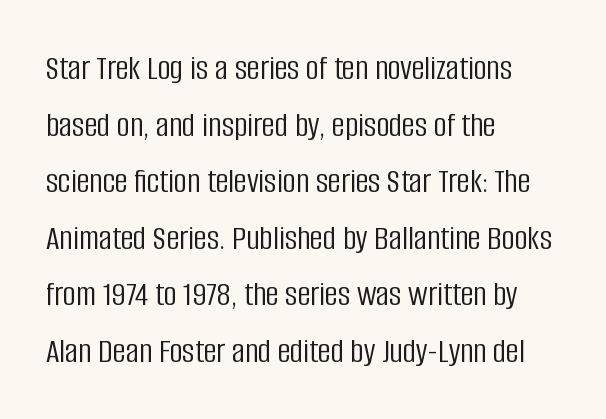
The image shows 36 px light, condensed sans-serif type, upright; set left-aligned, normal line spacing (1.57x), normal letter spacing, not underlined; low stroke contrast and a large x-height.
